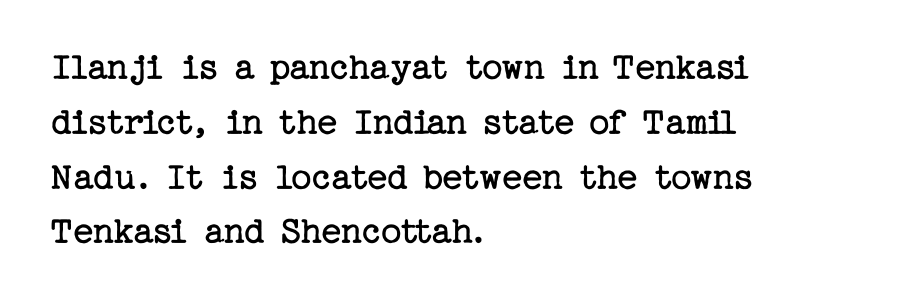
{"serif": "yes", "italic": "no", "bold": "no", "weight": "regular", "width": "normal", "stroke_contrast": "low", "x_height": "medium", "underline": "no", "align": "left", "line_spacing": "normal", "line_spacing_ratio": 1.37, "letter_spacing": "normal", "letter_spacing_em": 0.0, "glyph_px": 40}
